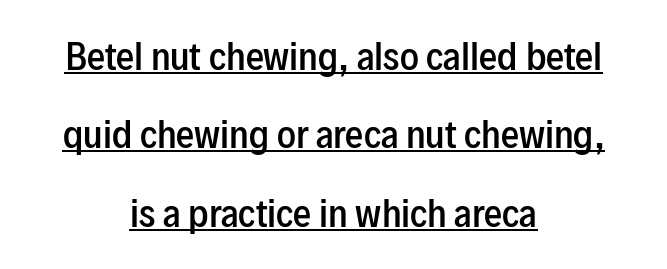
Q: Is the text bold? A: Semi-bold.
Q: Is the text italic (slanted)? A: No, it is upright.
Q: Is the typeface a serif or a sans-serif typeface? A: Sans-serif.
Q: Is the text underlined? A: Yes.
Q: How is the paragraph aligned? A: Centered.
Q: Is the spacing between letters normal or unusually wide? A: Normal.
Q: Is the spacing between lines tight, normal or loose? A: Loose.
Q: Width (condensed, normal, or wide)? A: Condensed.
Q: Stroke contrast? A: Low.
Q: x-height? A: Medium.
Q: Monospaced? A: No.
